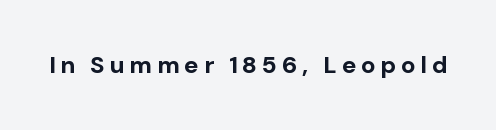
{"italic": "no", "bold": "yes", "underline": "no", "letter_spacing": "wide", "letter_spacing_em": 0.2, "glyph_px": 24}
